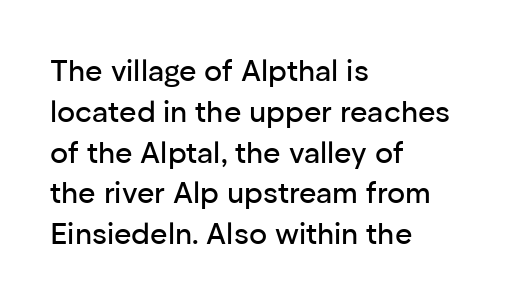
Spacing verdict: proportional, widths tailored to each character. The tracking reads as untouched default to a designer's eye. The vertical gap from one line to the next is medium. Compared with a centered layout, this one pins lines to the left instead. The strip under each line holds only bare page.
